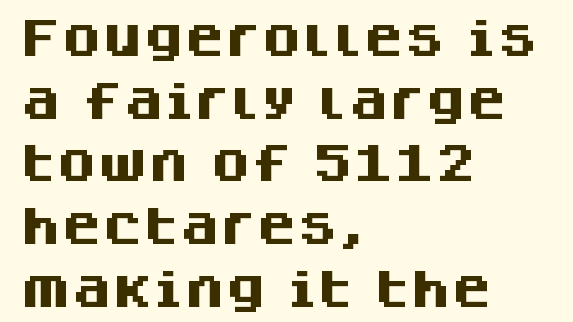
Lines of text with bare space underneath. Varying glyph widths throughout — classic text-font behaviour. The leading is moderate, giving the passage an even texture. You could call the tracking neutral — neither tight nor loose. This rendering employs a face without finishing strokes, i.e., a sans-serif.
